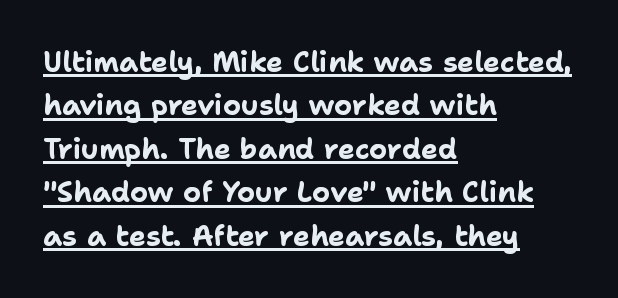
Observe the absence of serifs on each vertical stroke in this sample. Each letter keeps its own natural width here, so spacing adapts to shape. These words are printed bold, with thick strokes throughout. The horizontal fit of the characters is conventional and even. How would I describe the line gaps? Plain and ordinary.
